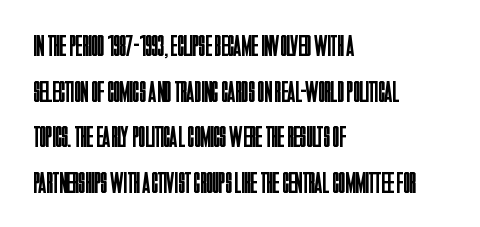
Words appear dense and cohesive because spacing is normal. Typeset ragged right — the left edge is the straight one. No heavy texture on the line: the type isn't bold. The rendering uses natural spacing where letterforms have individual widths. Do the letters lean? They stand straight. Leading: standard.
